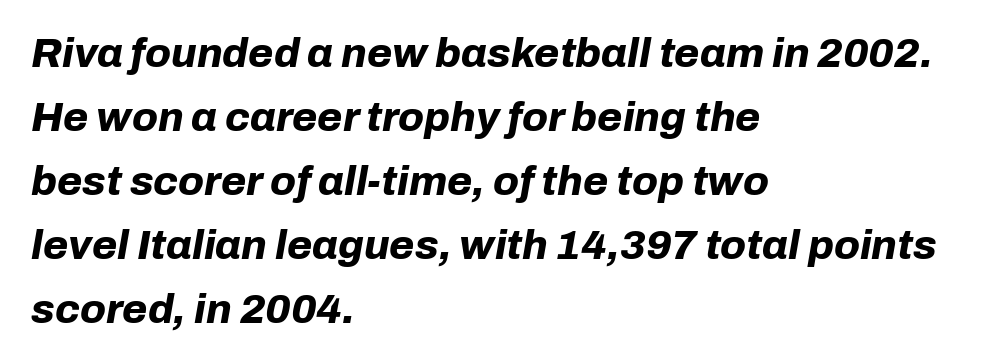
The image shows 41 px bold type, italic (leaning right); set left-aligned, normal line spacing (1.56x), normal letter spacing, not underlined; low stroke contrast and a medium x-height.
